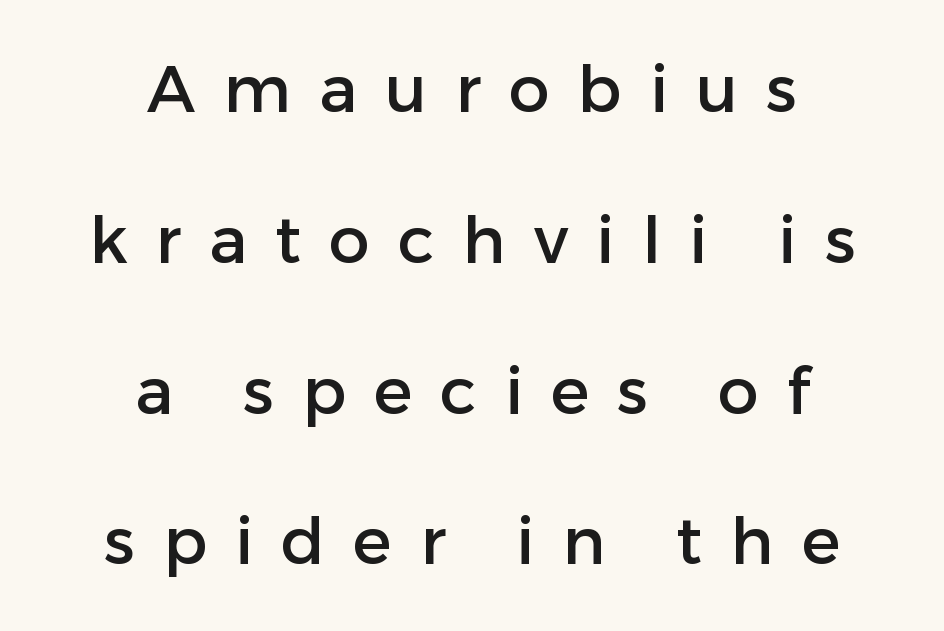
Q: Is the text italic (slanted)? A: No, it is upright.
Q: Is the typeface a serif or a sans-serif typeface? A: Sans-serif.
Q: Is the text underlined? A: No.
Q: How is the paragraph aligned? A: Centered.
Q: Is the spacing between letters normal or unusually wide? A: Unusually wide.
Q: Is the spacing between lines tight, normal or loose? A: Loose.
Q: Width (condensed, normal, or wide)? A: Normal.
Q: Stroke contrast? A: Low.
Q: x-height? A: Medium.
Q: Monospaced? A: No.
